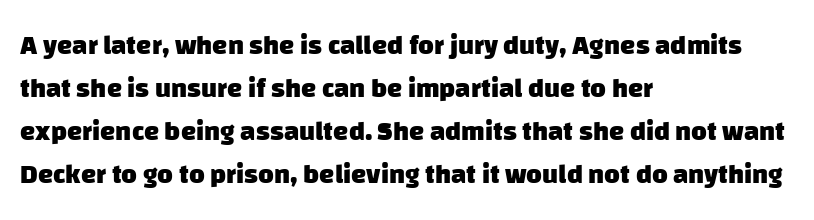
{"bold": "yes", "underline": "no", "align": "left", "line_spacing": "normal", "line_spacing_ratio": 1.59, "letter_spacing": "normal", "letter_spacing_em": 0.0, "glyph_px": 27}
